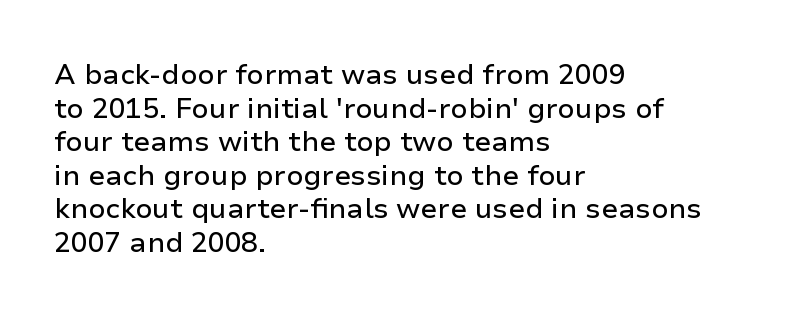
Q: Is the text italic (slanted)? A: No, it is upright.
Q: Is the typeface a serif or a sans-serif typeface? A: Sans-serif.
Q: Is the text underlined? A: No.
Q: How is the paragraph aligned? A: Left-aligned.
Q: Is the spacing between letters normal or unusually wide? A: Normal.
Q: Width (condensed, normal, or wide)? A: Normal.
Q: Stroke contrast? A: Low.
Q: x-height? A: Medium.
Q: Monospaced? A: No.
